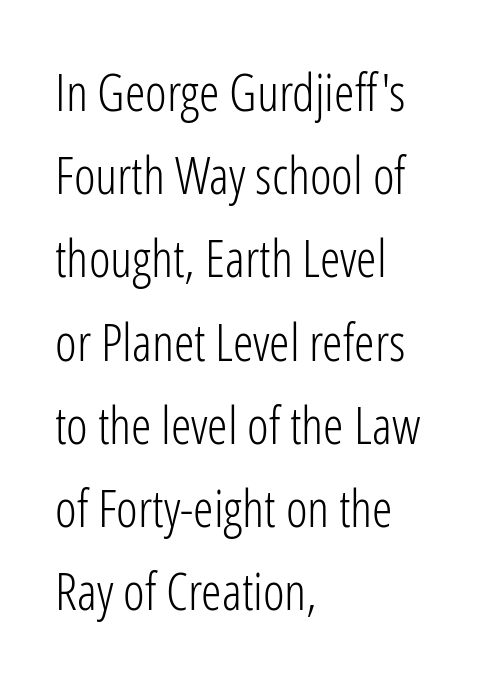
Alignment: flush left. Is the type heavy? It reads as light-to-regular instead. A clean baseline with only descenders dipping below it. Each letter keeps its own natural width here, so spacing adapts to shape. The line texture is even and compact thanks to regular tracking. The letters stand upright; this is a roman face.
